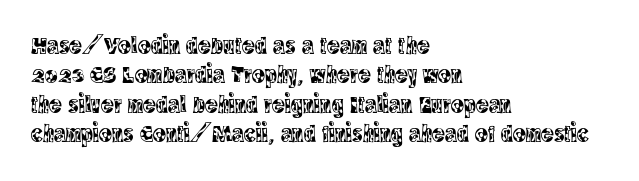
Q: Is the text italic (slanted)? A: No, it is upright.
Q: Is the text underlined? A: No.
Q: How is the paragraph aligned? A: Left-aligned.
Q: Is the spacing between letters normal or unusually wide? A: Normal.
